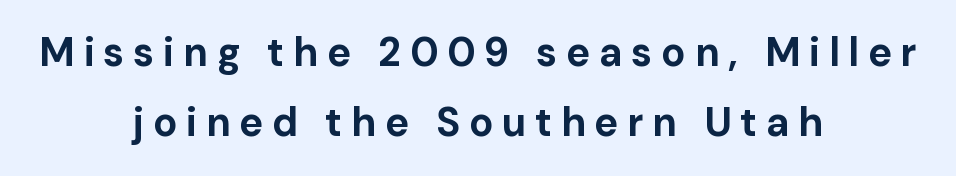
Here the designer chose a conventional face with non-uniform glyph widths. A sans-serif font was chosen for this passage. The characters look thick and weighty, a clear bold. In terms of letterspacing, this is a distinctly airy, spread setting. Has an underline been added? It has not. The lettering stays uniformly vertical, giving the passage a roman look.
